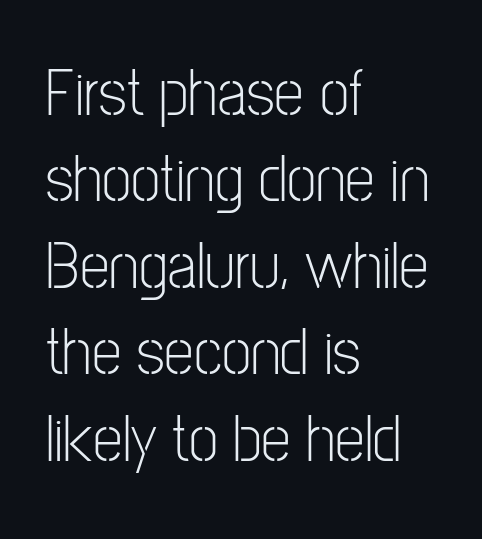
The space between consecutive lines is moderate. The passage shown has conventional tracking throughout. The passage shown is not underscored anywhere. Letters have the restrained weight of plain body copy at most.
